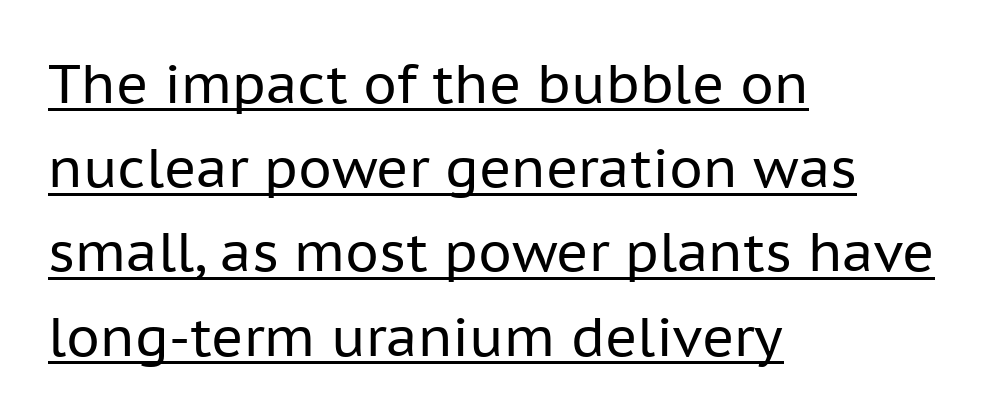
Q: Is the text bold? A: No.
Q: Is the text italic (slanted)? A: No, it is upright.
Q: Is the typeface a serif or a sans-serif typeface? A: Sans-serif.
Q: Is the text underlined? A: Yes.
Q: How is the paragraph aligned? A: Left-aligned.
Q: Is the spacing between letters normal or unusually wide? A: Normal.
Q: Is the spacing between lines tight, normal or loose? A: Normal.
Q: Width (condensed, normal, or wide)? A: Normal.
Q: Stroke contrast? A: Low.
Q: x-height? A: Medium.
Q: Monospaced? A: No.
